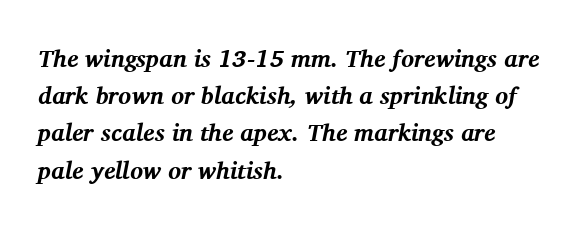
The image shows 24 px bold type, italic (leaning right); set left-aligned, normal line spacing (1.55x), normal letter spacing, not underlined.
